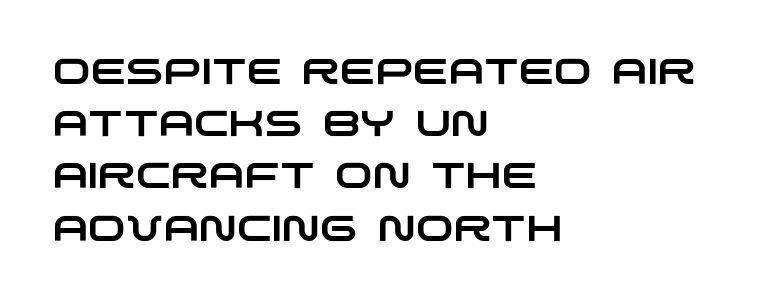
The image shows 36 px wide sans-serif type; set left-aligned, normal line spacing (1.45x), normal letter spacing, not underlined; low stroke contrast and a large x-height.
